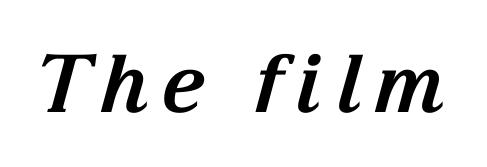
Heavy, bold letterforms. Observe the lean: these are italic letterforms. Underline: absent. The passage shown is typeset with a serif family. The letters advance in unequal steps, a hallmark of proportional type.
